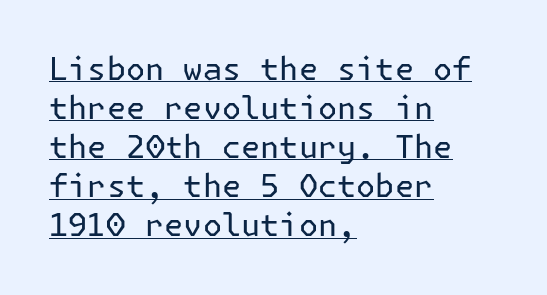
The image shows 32 px regular-weight sans-serif type, upright; set left-aligned, line spacing 1.22x, normal letter spacing, underlined; low stroke contrast and a medium x-height.
